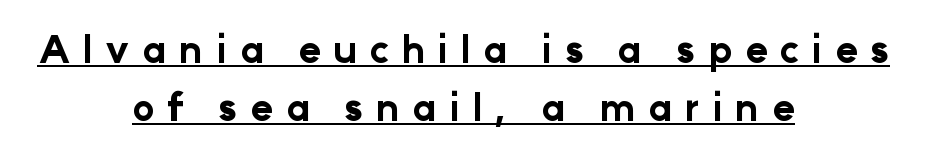
Q: Is the text bold? A: Yes.
Q: Is the text italic (slanted)? A: No, it is upright.
Q: Is the typeface a serif or a sans-serif typeface? A: Sans-serif.
Q: Is the text underlined? A: Yes.
Q: How is the paragraph aligned? A: Centered.
Q: Is the spacing between letters normal or unusually wide? A: Unusually wide.
Q: Is the spacing between lines tight, normal or loose? A: Normal.
Q: Width (condensed, normal, or wide)? A: Normal.
Q: Stroke contrast? A: Low.
Q: x-height? A: Medium.
Q: Monospaced? A: No.
